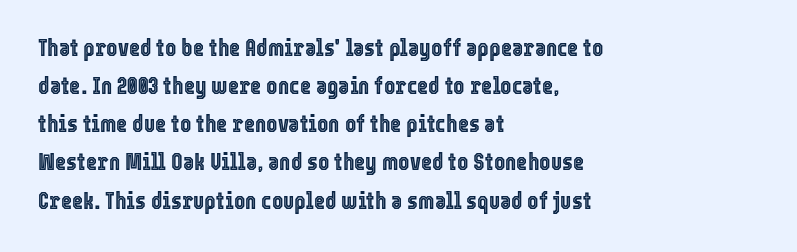
The image shows 24 px text type, upright; set left-aligned, normal line spacing (1.59x), normal letter spacing, not underlined.
